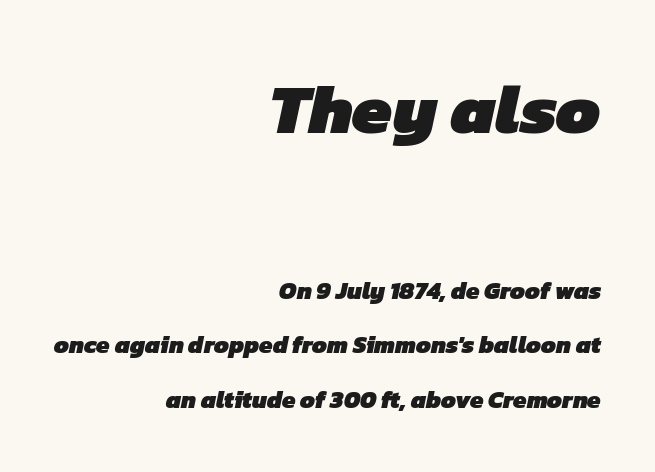
What's the leading like? Stretched, with rows far apart. No feet cap the strokes, marking this as sans-serif type. If you squint, the top block still reads clearly — it's the larger of the two. Proportional: the letters do not fall into vertical columns. Words float on clear page, feet unadorned. The sample has been set heavy, in full bold.
